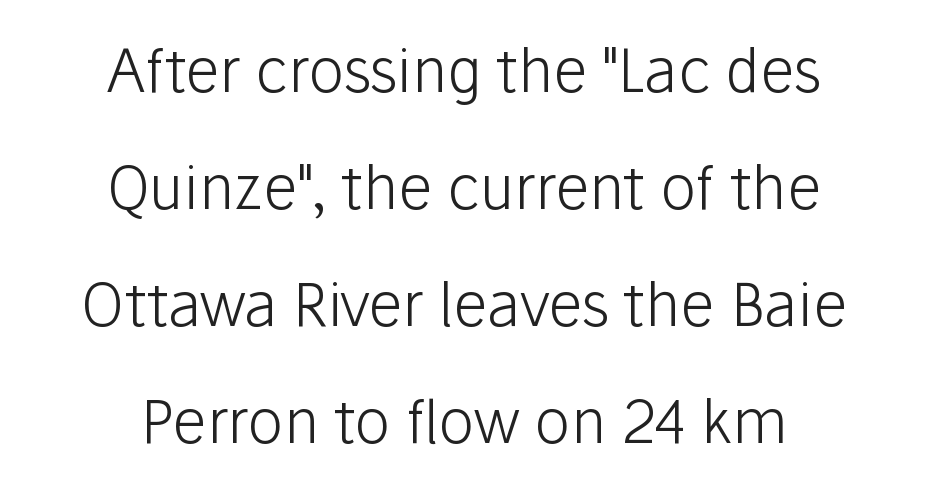
The image shows 60 px light sans-serif type, upright; set centered, loose line spacing (1.95x), normal letter spacing, not underlined; low stroke contrast and a medium x-height.
